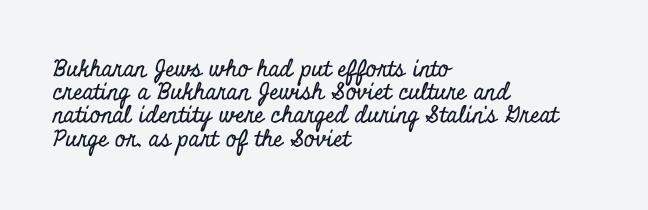
The image shows 23 px text type; set left-aligned, tight line spacing (1.01x), normal letter spacing, not underlined.
